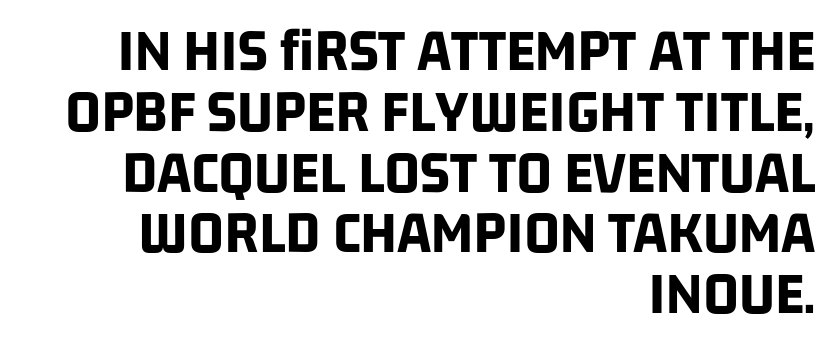
{"serif": "no", "bold": "yes", "weight": "bold", "width": "condensed", "stroke_contrast": "low", "x_height": "large", "monospaced": "no", "underline": "no", "align": "right", "line_spacing": "tight", "line_spacing_ratio": 0.98, "letter_spacing": "normal", "letter_spacing_em": 0.0, "glyph_px": 62}
